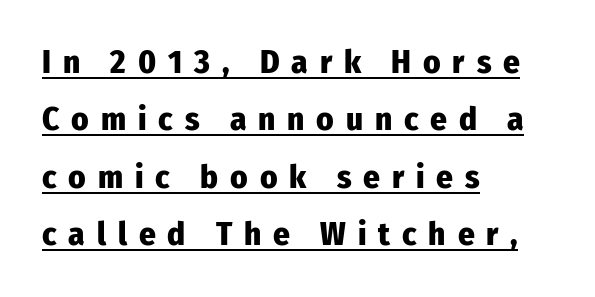
Words appear elongated and porous because spacing is wide. The passage shown is typed in a proportional face where columns would drift. Check where the strokes stop: nothing finishes them off — pure sans. Typeset ragged right — the left edge is the straight one.
